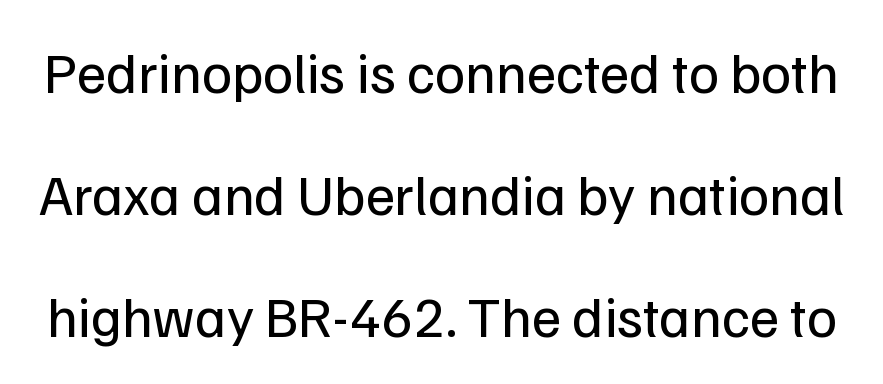
The image shows 57 px regular-weight sans-serif type, upright; set loose line spacing (2.14x), normal letter spacing, not underlined; low stroke contrast and a medium x-height.
